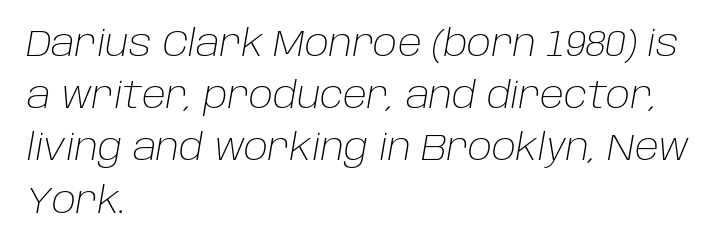
No heavy texture on the line: the type isn't bold. Line starts are locked; line ends wander. Tracking value appears to be zero — textbook default spacing. The text carries the slant typical of an italic or oblique font. The rendering uses a moderate line-height, typical for paragraphs.
